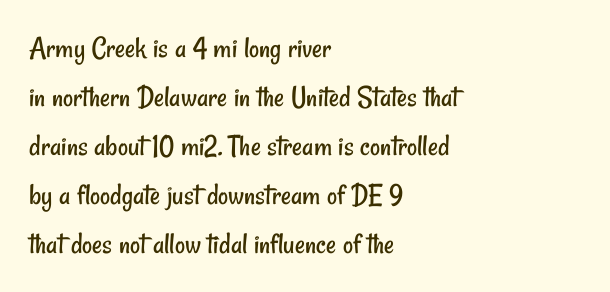
{"serif": "no", "bold": "no", "weight": "regular", "width": "condensed", "stroke_contrast": "low", "x_height": "small", "monospaced": "no", "underline": "no", "align": "left", "line_spacing": "normal", "line_spacing_ratio": 1.58, "letter_spacing": "normal", "letter_spacing_em": 0.0, "glyph_px": 31}
